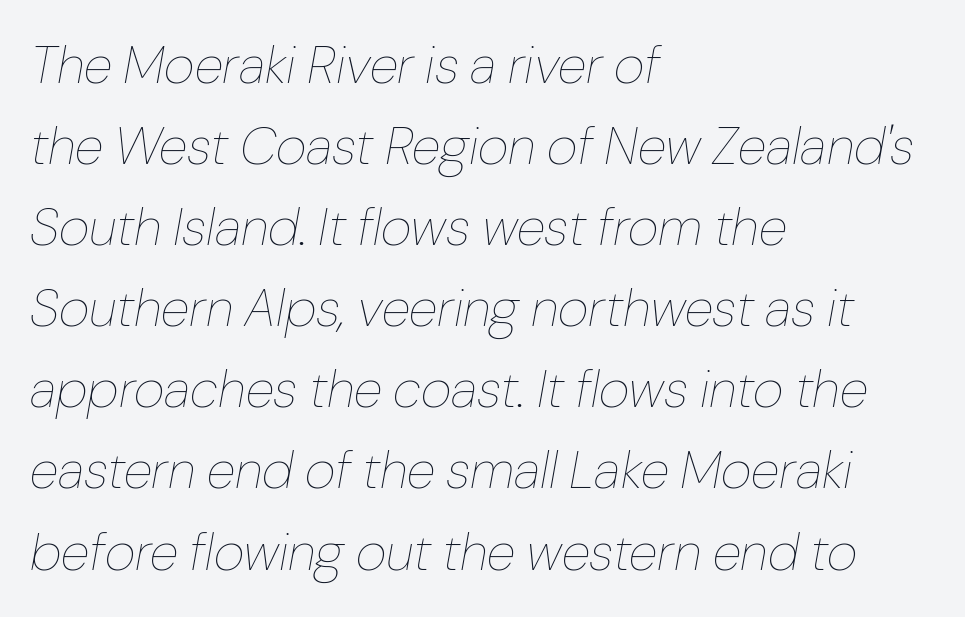
Line starts are locked; line ends wander. Students, observe: this is what conventionally led text looks like. Each letter keeps its own natural width here, so spacing adapts to shape. The characters are drawn with everyday or finer stroke widths.
